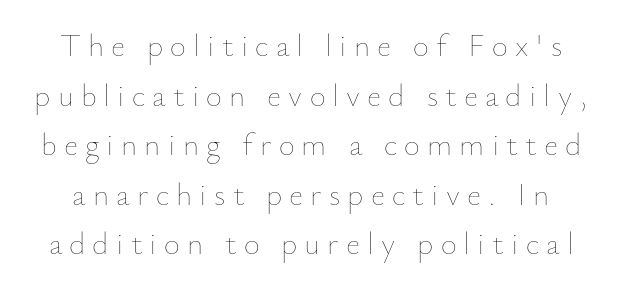
Q: Is the text bold? A: No.
Q: Is the text italic (slanted)? A: No, it is upright.
Q: Is the text underlined? A: No.
Q: Is the spacing between letters normal or unusually wide? A: Unusually wide.
Q: Is the spacing between lines tight, normal or loose? A: Normal.
Q: Width (condensed, normal, or wide)? A: Normal.
Q: Stroke contrast? A: Low.
Q: x-height? A: Small.
Q: Monospaced? A: No.
